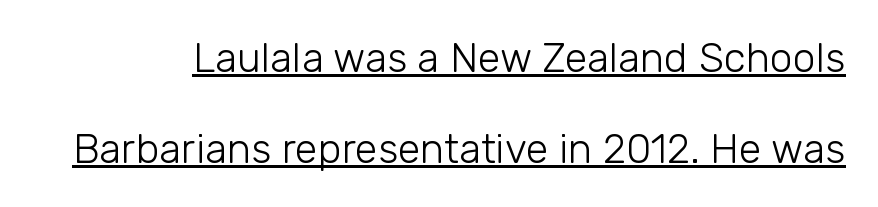
{"serif": "no", "italic": "no", "bold": "no", "weight": "light", "width": "normal", "stroke_contrast": "low", "x_height": "medium", "monospaced": "no", "underline": "yes", "line_spacing": "loose", "line_spacing_ratio": 2.21, "letter_spacing": "normal", "letter_spacing_em": 0.0, "glyph_px": 41}
